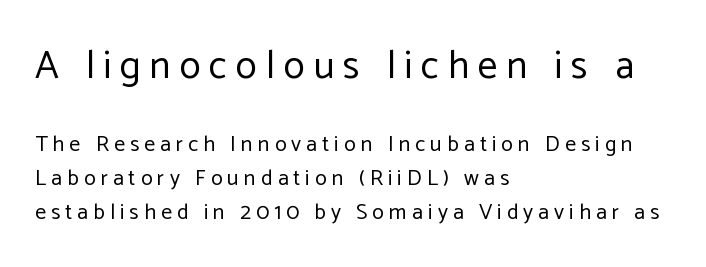
{"serif": "no", "italic": "no", "bold": "no", "weight": "regular", "width": "normal", "stroke_contrast": "low", "x_height": "medium", "monospaced": "no", "underline": "no", "align": "left", "line_spacing": "normal", "line_spacing_ratio": 1.54, "letter_spacing": "wide", "letter_spacing_em": 0.23, "larger_block": "first", "size_ratio": 1.77, "glyph_px": 39}
